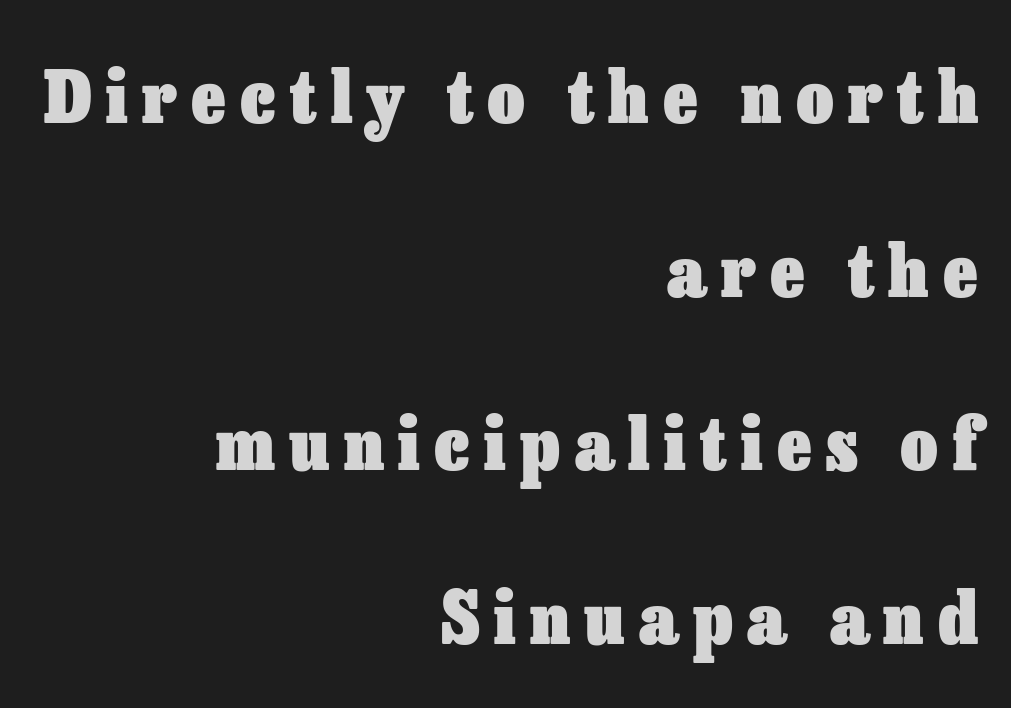
Substantial extra tracking has been applied to these lines. One glance says open: line gaps are wider than usual. Italic? Not at all — the glyphs are vertical. Descender tails drop into unmarked territory.
